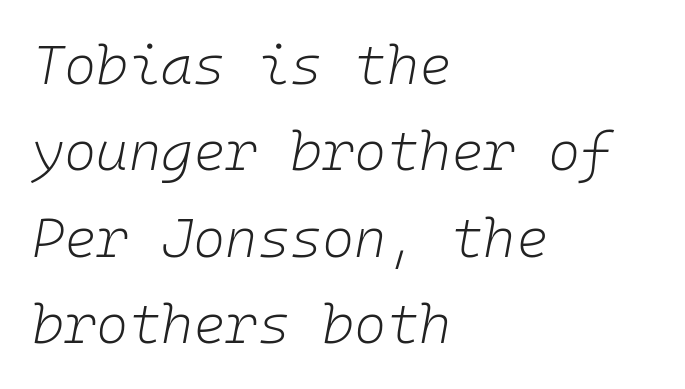
Q: Is the text bold? A: No.
Q: Is the text italic (slanted)? A: Yes, it leans right by about 10 degrees.
Q: Is the text underlined? A: No.
Q: How is the paragraph aligned? A: Left-aligned.
Q: Is the spacing between letters normal or unusually wide? A: Normal.
Q: Is the spacing between lines tight, normal or loose? A: Normal.
Q: Width (condensed, normal, or wide)? A: Normal.
Q: Stroke contrast? A: Low.
Q: x-height? A: Medium.
Q: Monospaced? A: Yes.
